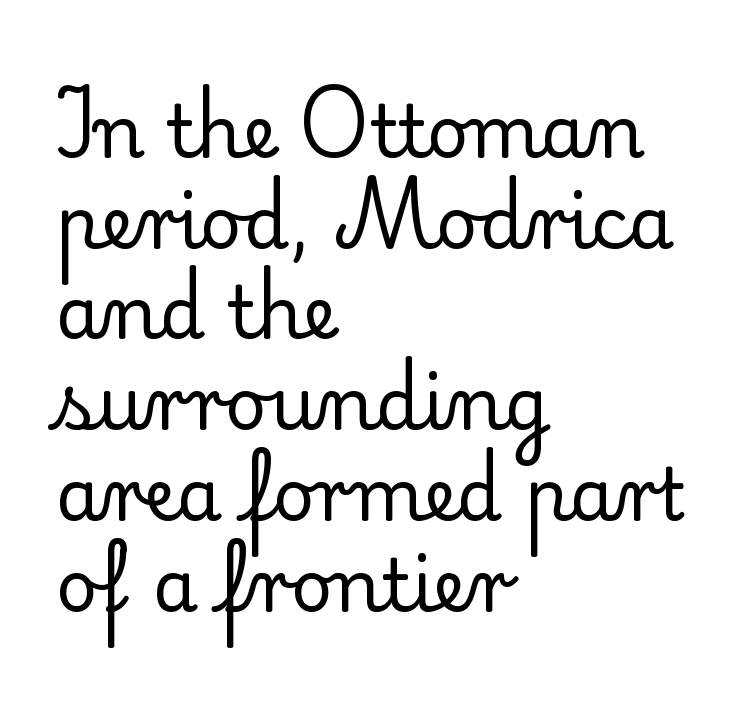
Q: Is the text bold? A: No.
Q: Is the text italic (slanted)? A: No, it is upright.
Q: Is the typeface a serif or a sans-serif typeface? A: Serif.
Q: Is the text underlined? A: No.
Q: How is the paragraph aligned? A: Left-aligned.
Q: Is the spacing between letters normal or unusually wide? A: Normal.
Q: Is the spacing between lines tight, normal or loose? A: Normal.
Q: Width (condensed, normal, or wide)? A: Normal.
Q: Stroke contrast? A: Low.
Q: x-height? A: Small.
Q: Monospaced? A: No.
